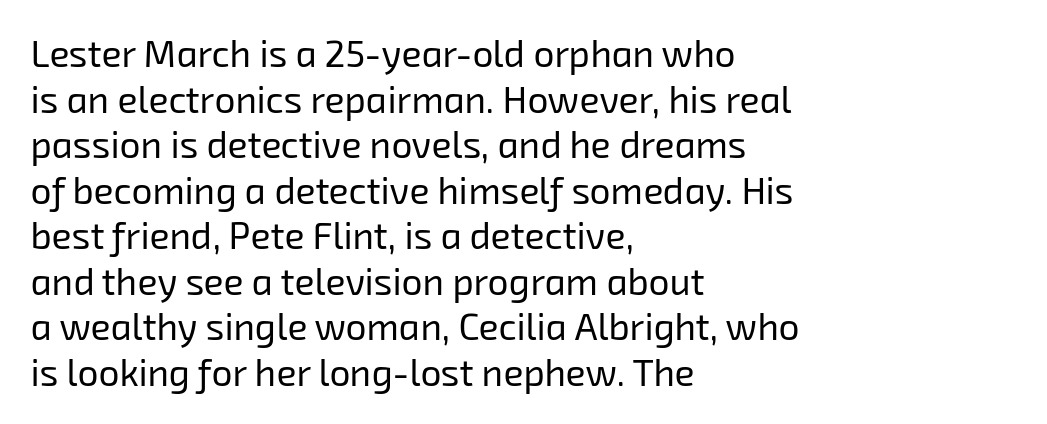
The image shows 37 px regular-weight sans-serif type; set left-aligned, line spacing 1.23x, normal letter spacing, not underlined; low stroke contrast and a medium x-height.
